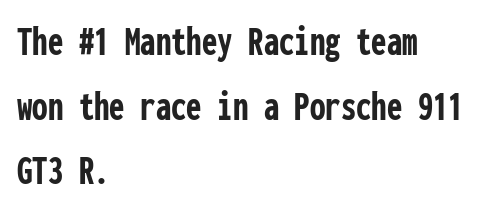
The designer left line spacing at the default. Fixed-width glyphs throughout — classic coding-font behaviour. The type is set solid horizontally, with unmodified tracking. The characters display no serif detailing; their extremities are plain.
